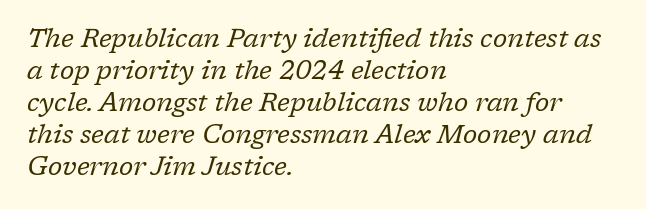
The image shows 26 px text type, italic (leaning right); set left-aligned, line spacing 1.23x, normal letter spacing, not underlined.
